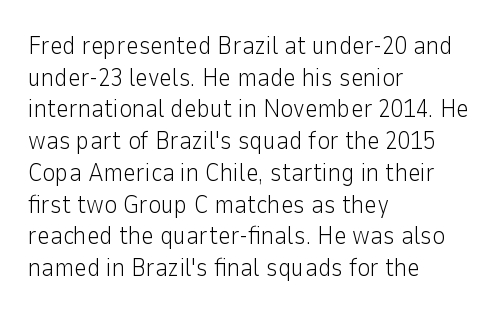
Q: Is the text bold? A: No.
Q: Is the text italic (slanted)? A: No, it is upright.
Q: Is the text underlined? A: No.
Q: How is the paragraph aligned? A: Left-aligned.
Q: Is the spacing between letters normal or unusually wide? A: Normal.
Q: Is the spacing between lines tight, normal or loose? A: Normal.
